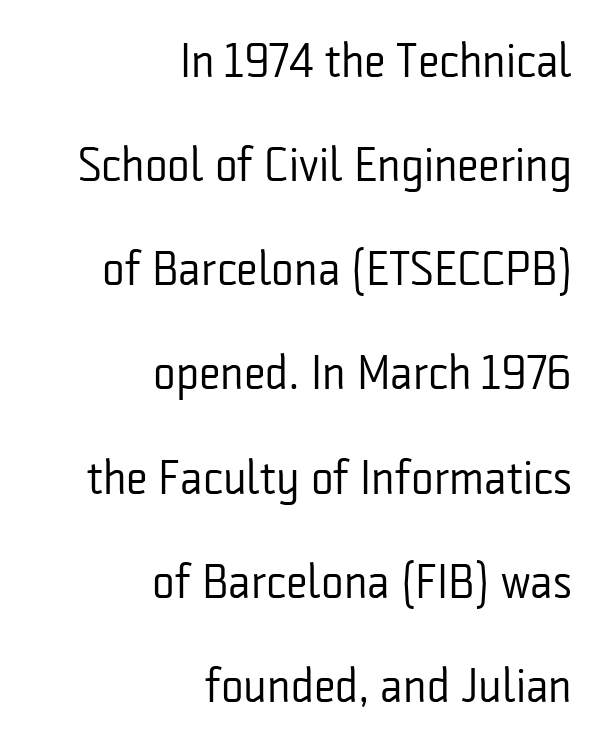
The image shows 48 px regular-weight, condensed sans-serif type, upright; set right-aligned, loose line spacing (2.17x), normal letter spacing, not underlined; low stroke contrast and a medium x-height.
